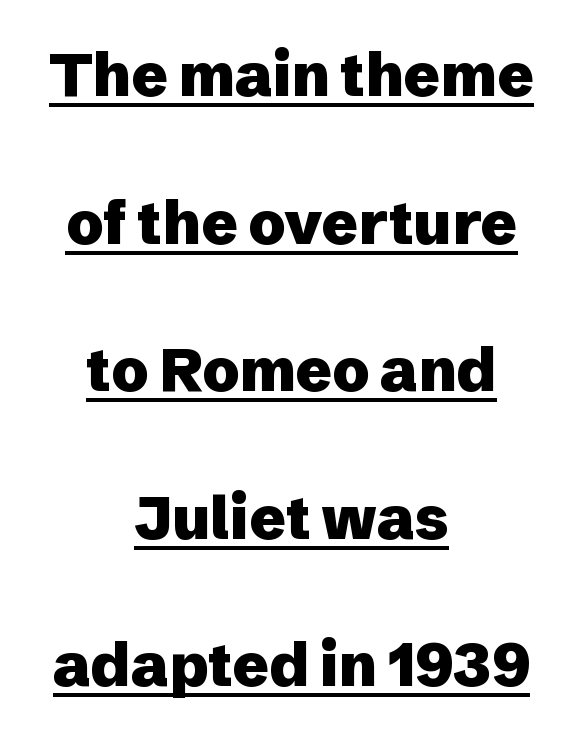
No feet cap the strokes, marking this as sans-serif type. A continuous stroke trails under the words, as in a hyperlink. The designer dialed line spacing up above the default. The passage shown is typed in a proportional face where columns would drift. The letters stand straight up with perfectly vertical stems. The lines are quadded center.
